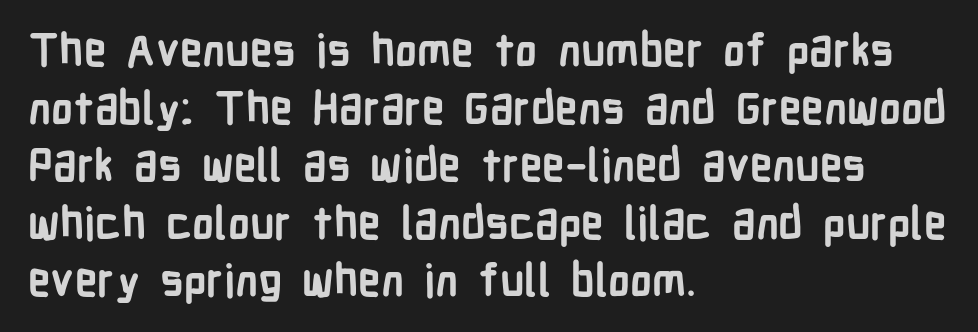
The image shows 45 px semibold, condensed sans-serif type, upright; set left-aligned, normal line spacing (1.28x), normal letter spacing, not underlined; low stroke contrast and a medium x-height.
